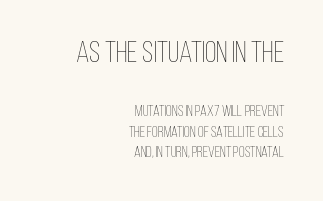
{"italic": "no", "bold": "no", "weight": "thin", "width": "condensed", "stroke_contrast": "low", "x_height": "large", "monospaced": "no", "underline": "no", "align": "right", "line_spacing": "normal", "line_spacing_ratio": 1.37, "letter_spacing": "normal", "letter_spacing_em": 0.0, "larger_block": "first", "size_ratio": 2.0, "glyph_px": 30}
